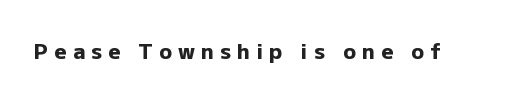
The image shows 21 px bold type, upright; set unusually wide letter spacing (+0.3 em), not underlined.
